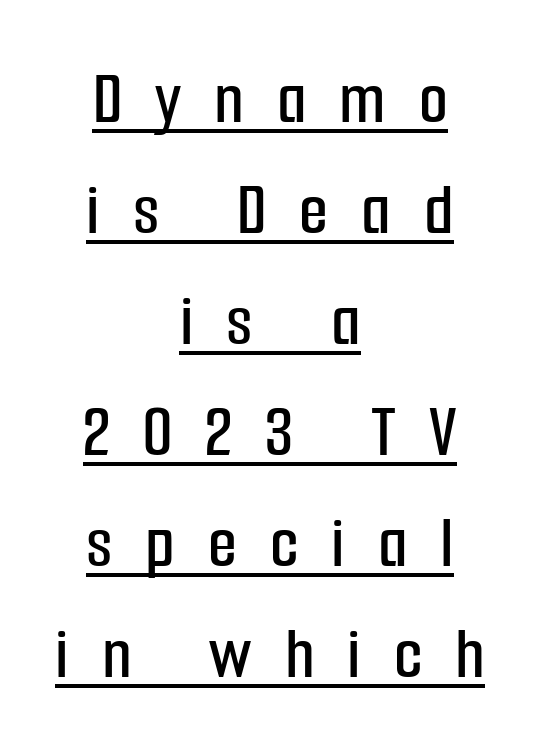
The image shows 75 px condensed sans-serif type, upright; set centered, normal line spacing (1.48x), unusually wide letter spacing (+0.44 em), underlined; low stroke contrast and a medium x-height.
